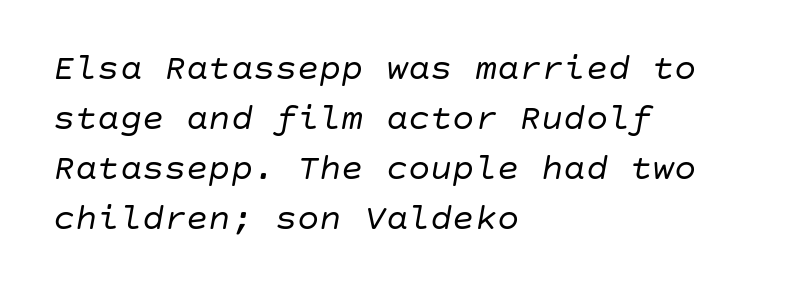
{"italic": "yes", "lean": "right", "slant_degrees": 10, "bold": "no", "weight": "regular", "width": "normal", "stroke_contrast": "low", "x_height": "large", "underline": "no", "align": "left", "line_spacing": "normal", "line_spacing_ratio": 1.35, "letter_spacing": "normal", "letter_spacing_em": 0.0, "glyph_px": 37}
